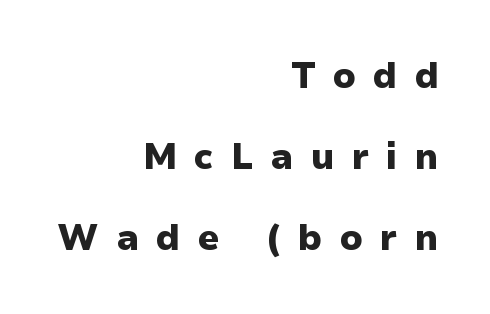
Q: Is the text bold? A: Yes.
Q: Is the text italic (slanted)? A: No, it is upright.
Q: Is the typeface a serif or a sans-serif typeface? A: Sans-serif.
Q: Is the text underlined? A: No.
Q: How is the paragraph aligned? A: Right-aligned.
Q: Is the spacing between letters normal or unusually wide? A: Unusually wide.
Q: Is the spacing between lines tight, normal or loose? A: Loose.
Q: Width (condensed, normal, or wide)? A: Normal.
Q: Stroke contrast? A: Low.
Q: x-height? A: Medium.
Q: Monospaced? A: No.
